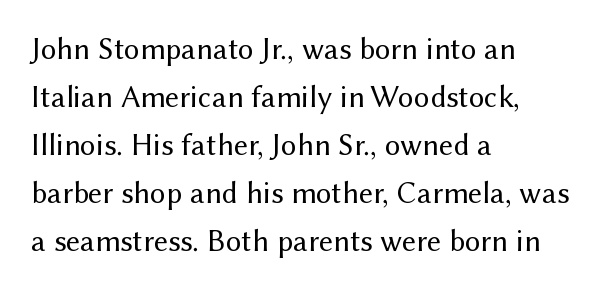
Alignment: flush left. Varying glyph widths throughout — classic text-font behaviour. Ink coverage per letter is moderate at most. Type style note: lacks serifs. This rendering leaves character spacing at its baseline value. Upright lettering throughout.
